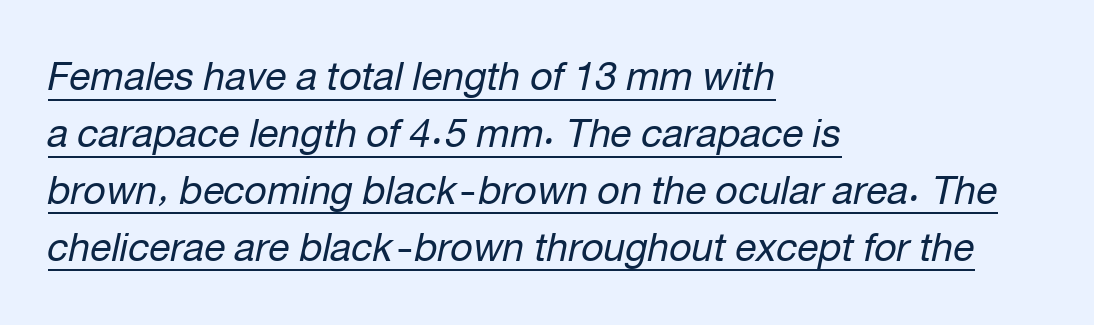
It's the slanting kind of type. Layout note: lines flush left. There is no visible air inserted between adjacent glyphs. The typeface has the unassuming heft of standard copy or less.
